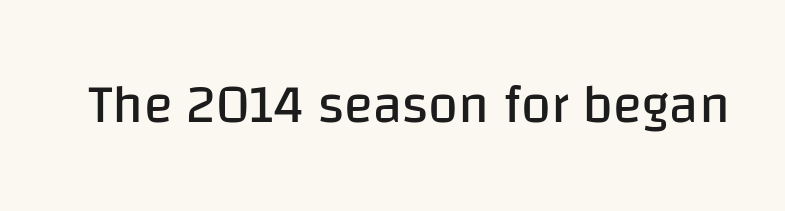
The image shows 54 px regular-weight sans-serif type, upright; set normal letter spacing, not underlined; low stroke contrast and a large x-height.
